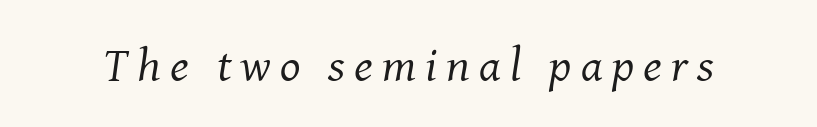
{"serif": "yes", "italic": "yes", "lean": "right", "slant_degrees": 8, "bold": "no", "weight": "regular", "width": "normal", "stroke_contrast": "medium", "x_height": "medium", "monospaced": "no", "underline": "no", "glyph_px": 48}
